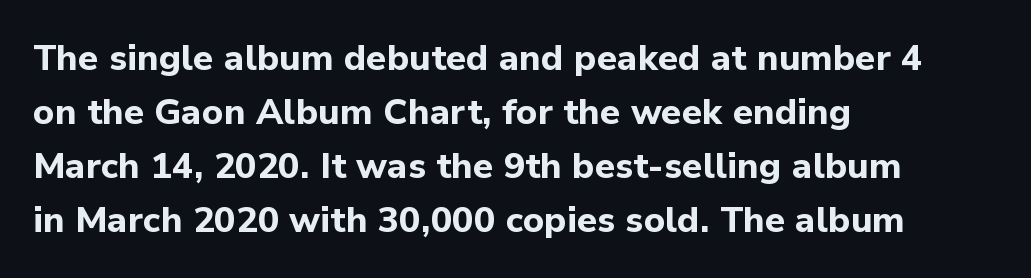
The image shows 36 px bold sans-serif type, upright; set left-aligned, normal line spacing (1.5x), normal letter spacing, not underlined; low stroke contrast and a medium x-height.
